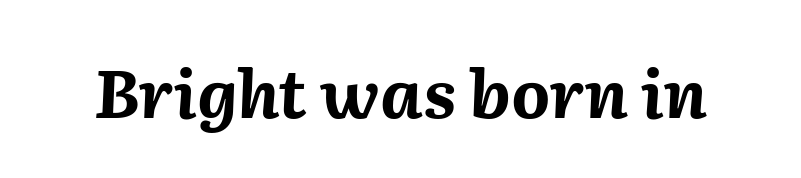
The lettering tilts uniformly, giving the passage an italic look. Heft: maximum for text — a bold. The letters advance in unequal steps, a hallmark of proportional type. The baseline area is clear.
